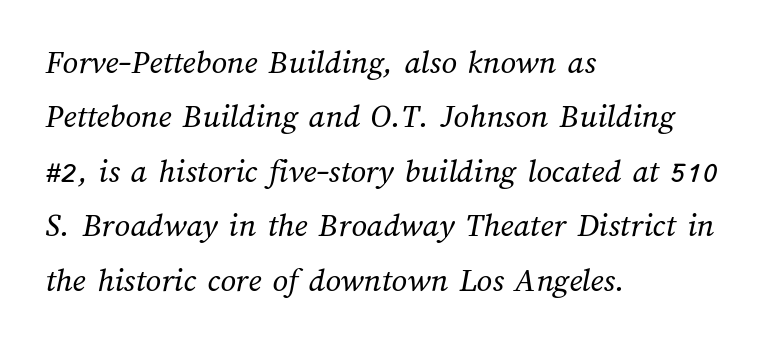
Stems and bowls with no extra thickness — not bold. Notice how descenders clear the ascenders below comfortably — that's standard leading. Anything drawn beneath the words? Only blank space. The face used here is rendered with its standard letterfit. The typesetter chose a ragged-right arrangement here. This sample has the flowing, uneven cadence of proportional lettering.
